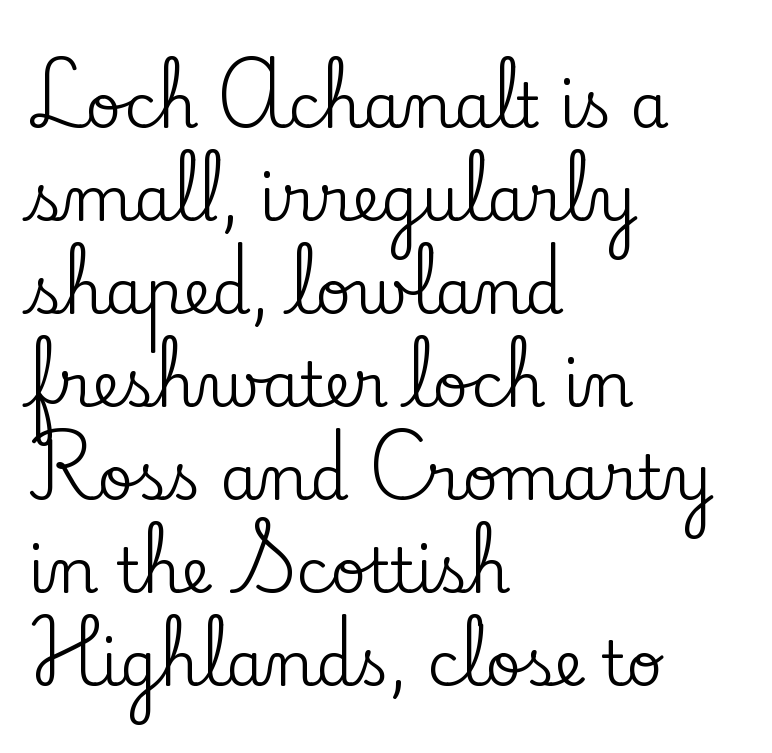
The string is rendered with underlining switched off. The characters display serif detailing at their extremities. Every character sits straight up, as roman type does. Notice how the passage keeps a crisp vertical edge on the left only.
